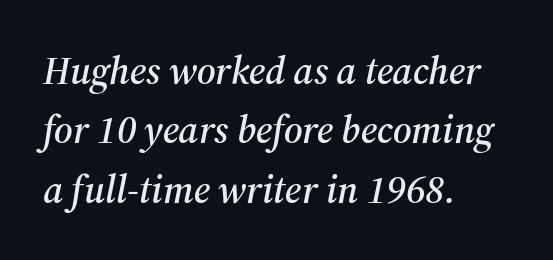
{"serif": "yes", "italic": "yes", "lean": "right", "slant_degrees": 12, "width": "normal", "stroke_contrast": "medium", "x_height": "medium", "monospaced": "no", "underline": "no", "align": "left", "line_spacing": "normal", "line_spacing_ratio": 1.52, "letter_spacing": "normal", "letter_spacing_em": 0.0, "glyph_px": 39}
